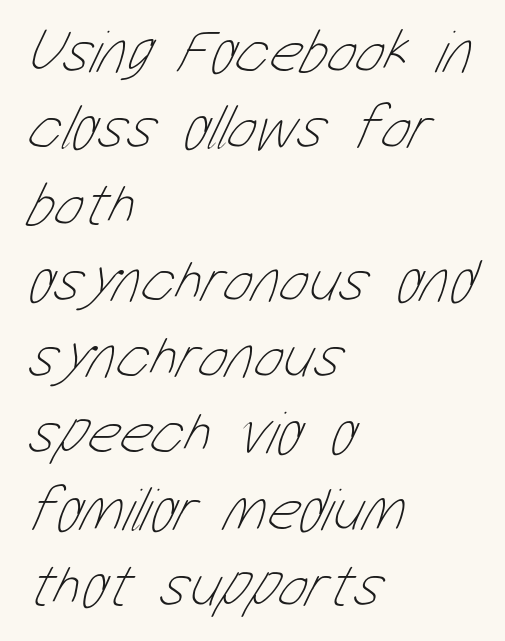
{"bold": "no", "weight": "thin", "width": "condensed", "stroke_contrast": "low", "x_height": "medium", "monospaced": "no", "underline": "no", "align": "left", "line_spacing_ratio": 1.23, "letter_spacing": "normal", "letter_spacing_em": 0.0, "glyph_px": 62}
